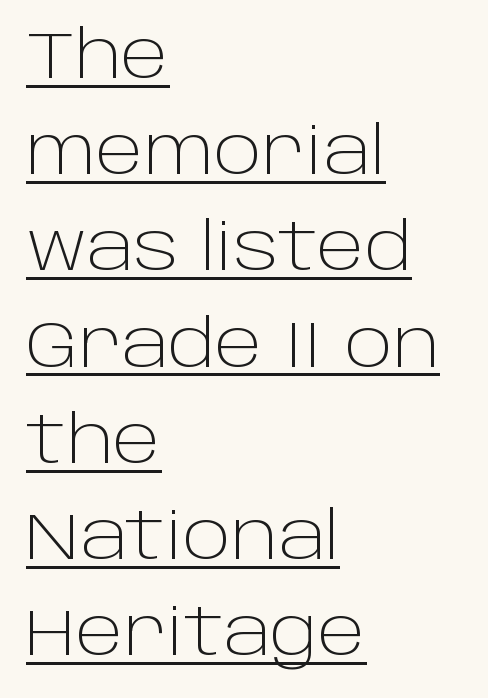
Q: Is the text bold? A: No.
Q: Is the text italic (slanted)? A: No, it is upright.
Q: Is the typeface a serif or a sans-serif typeface? A: Sans-serif.
Q: Is the text underlined? A: Yes.
Q: How is the paragraph aligned? A: Left-aligned.
Q: Is the spacing between letters normal or unusually wide? A: Normal.
Q: Is the spacing between lines tight, normal or loose? A: Normal.
Q: Width (condensed, normal, or wide)? A: Normal.
Q: Stroke contrast? A: Low.
Q: x-height? A: Large.
Q: Monospaced? A: No.
